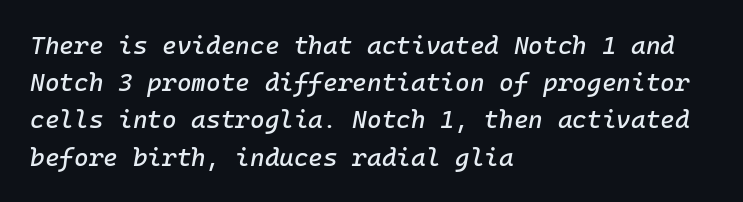
The image shows 25 px text type, italic (leaning right); set left-aligned, normal line spacing (1.49x), normal letter spacing, not underlined.
